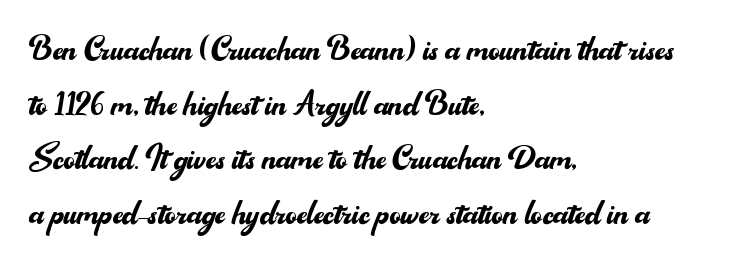
Q: Is the text bold? A: No.
Q: Is the text italic (slanted)? A: Yes.
Q: Is the typeface a serif or a sans-serif typeface? A: Sans-serif.
Q: Is the text underlined? A: No.
Q: How is the paragraph aligned? A: Left-aligned.
Q: Is the spacing between letters normal or unusually wide? A: Normal.
Q: Is the spacing between lines tight, normal or loose? A: Normal.
Q: Width (condensed, normal, or wide)? A: Normal.
Q: Stroke contrast? A: Medium.
Q: x-height? A: Small.
Q: Monospaced? A: No.
